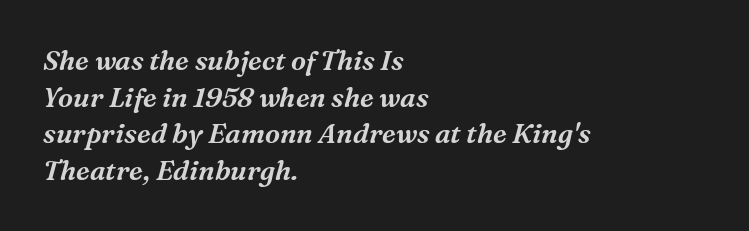
Q: Is the text italic (slanted)? A: Yes, it leans right by about 16 degrees.
Q: Is the text underlined? A: No.
Q: How is the paragraph aligned? A: Left-aligned.
Q: Is the spacing between letters normal or unusually wide? A: Normal.
Q: Is the spacing between lines tight, normal or loose? A: Normal.
